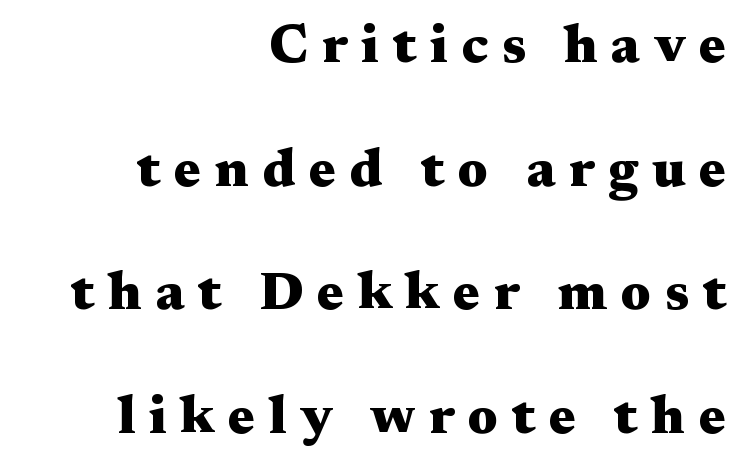
Short note: letters widely spaced. Note the varied advance widths — an 'i' is clearly narrower than an 'm'. These lines are composed in type with serifs. A dark, heavy texture on the line: the type is bold. Only glyphs here, with clear space below each row. Ascenders rise straight up at ninety degrees.
